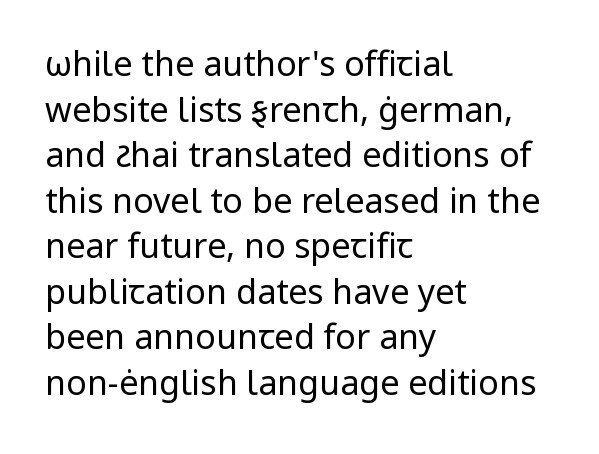
The line-height multiplier appears to be the usual default. The lines are quadded left. No chunkiness to these letters — they're not bold. I'd call this a sans setting — the letters go barefoot. Rule under the text: the space is simply empty. Letter spacing: default.
